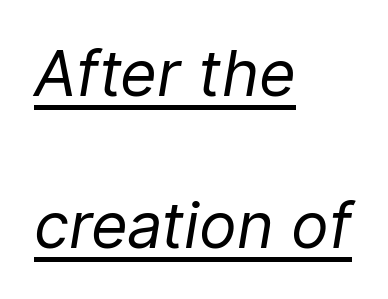
The image shows 63 px regular-weight type, italic (leaning right); set left-aligned, loose line spacing (2.42x), normal letter spacing, underlined; low stroke contrast and a medium x-height.
